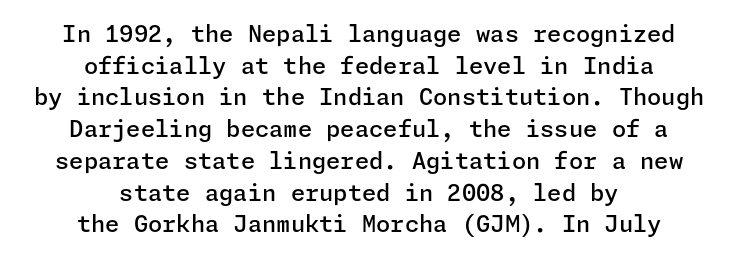
{"italic": "no", "bold": "semi", "underline": "no", "align": "center", "line_spacing": "normal", "line_spacing_ratio": 1.38, "letter_spacing": "normal", "letter_spacing_em": 0.0, "glyph_px": 23}
